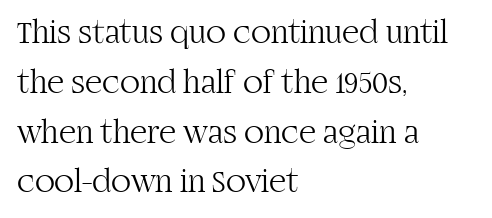
Tracking value appears to be zero — textbook default spacing. The rendering uses natural spacing where letterforms have individual widths. The letters look calm and open, with moderate or lighter stems. Evenly set lines give the paragraph a standard silhouette. Underline: absent. The specimen reads as upright at a glance.
